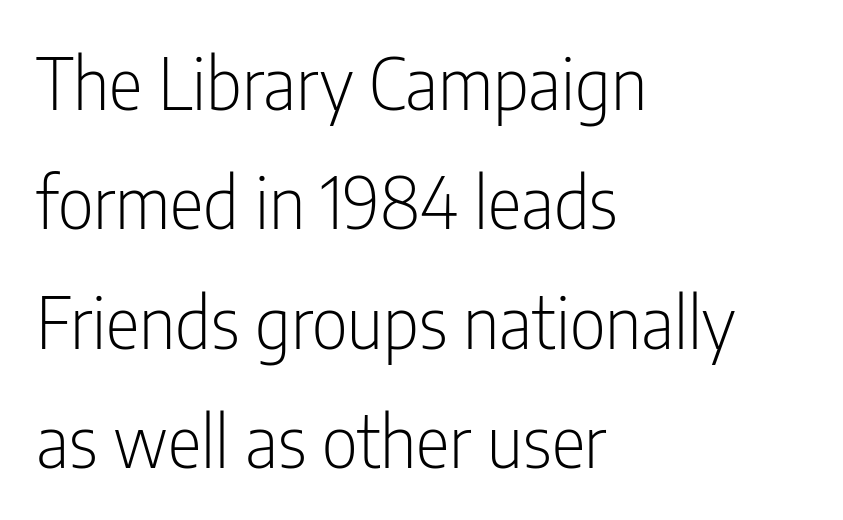
The image shows 71 px light, condensed sans-serif type, upright; set left-aligned, normal line spacing (1.68x), normal letter spacing, not underlined; low stroke contrast and a medium x-height.
